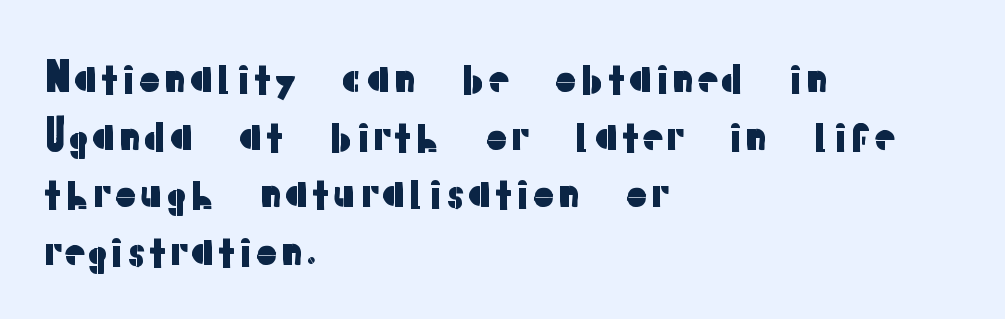
Q: Is the text italic (slanted)? A: No, it is upright.
Q: Is the typeface a serif or a sans-serif typeface? A: Sans-serif.
Q: Is the text underlined? A: No.
Q: How is the paragraph aligned? A: Left-aligned.
Q: Is the spacing between letters normal or unusually wide? A: Normal.
Q: Is the spacing between lines tight, normal or loose? A: Normal.
Q: Width (condensed, normal, or wide)? A: Normal.
Q: Stroke contrast? A: Low.
Q: x-height? A: Medium.
Q: Monospaced? A: No.
